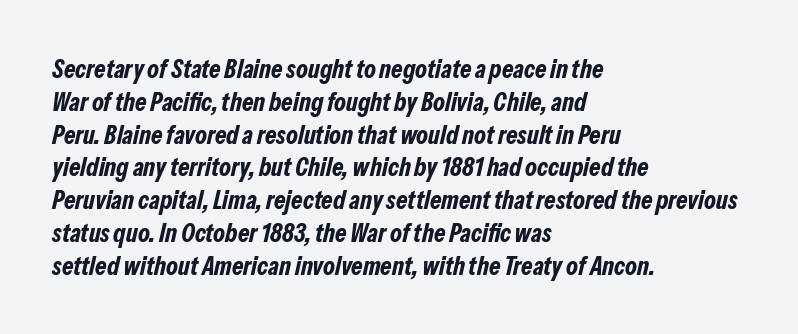
{"italic": "yes", "lean": "right", "slant_degrees": 13, "bold": "yes", "underline": "no", "align": "left", "line_spacing": "normal", "line_spacing_ratio": 1.26, "letter_spacing": "normal", "letter_spacing_em": 0.0, "glyph_px": 26}
